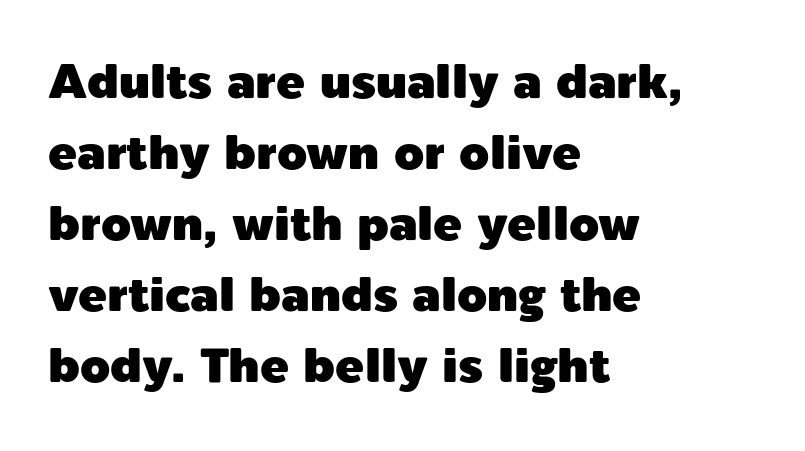
The image shows 48 px sans-serif type, upright; set left-aligned, normal line spacing (1.48x), normal letter spacing, not underlined; a medium x-height.
